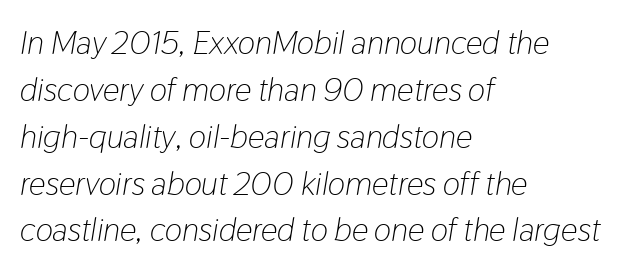
The whole block is typeset with a tilt. The string is rendered with underlining switched off. You could call the tracking neutral — neither tight nor loose. Caption: face not bold, strokes unweighted. The passage shown is typed in a proportional face where columns would drift.
